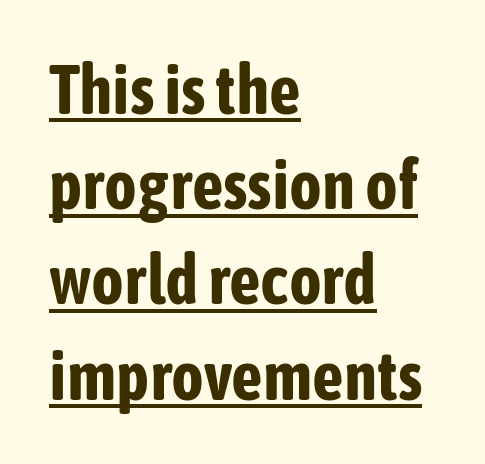
The strokes are fattened all the way to bold. In designer terms, the underline attribute is active on this setting. Italic: no, the glyphs are upright roman. Look at the bottom of the vertical strokes: they stop flat, with no serifs.
